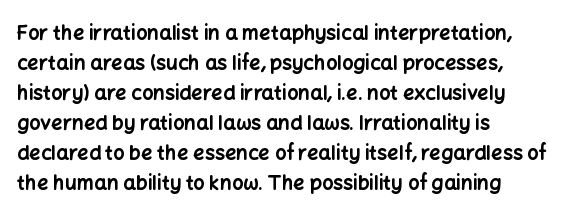
{"italic": "no", "bold": "yes", "underline": "no", "align": "left", "line_spacing": "normal", "line_spacing_ratio": 1.5, "letter_spacing": "normal", "letter_spacing_em": 0.0, "glyph_px": 20}
